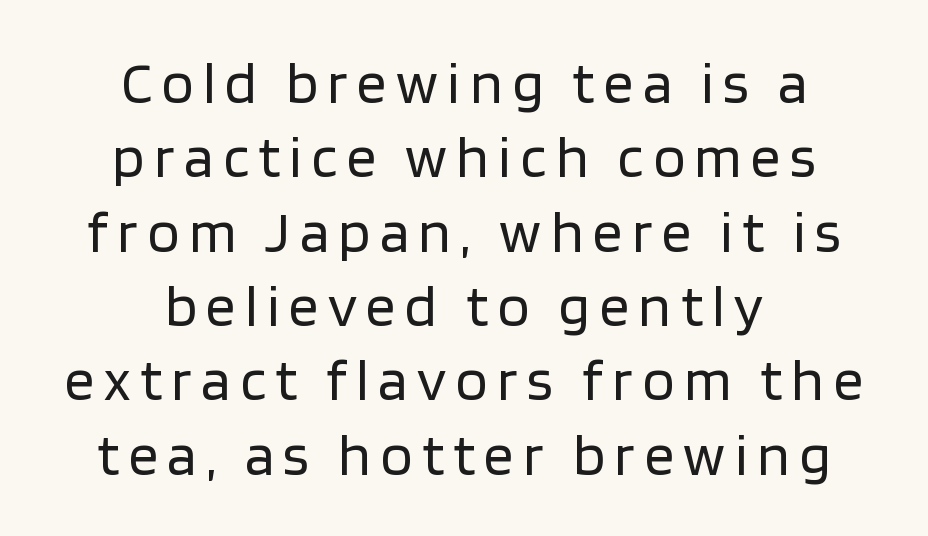
{"serif": "no", "italic": "no", "bold": "no", "weight": "regular", "width": "normal", "stroke_contrast": "low", "x_height": "large", "monospaced": "no", "underline": "no", "align": "center", "line_spacing": "normal", "line_spacing_ratio": 1.26, "glyph_px": 59}
